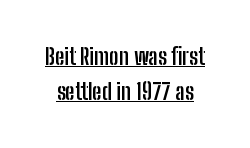
The image shows 23 px bold type, upright; set normal line spacing (1.54x), normal letter spacing, underlined.
